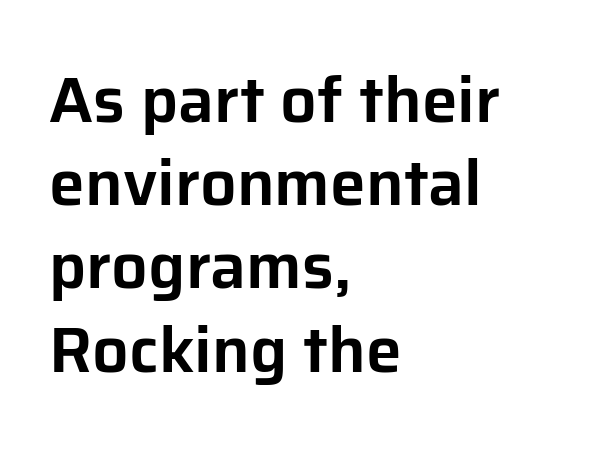
The image shows 64 px sans-serif type, upright; set left-aligned, normal line spacing (1.3x), normal letter spacing, not underlined; low stroke contrast and a medium x-height.
